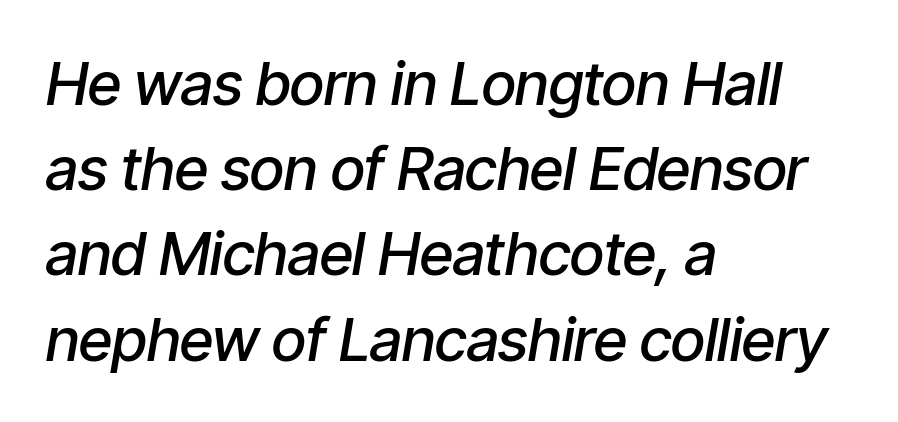
Typeset ragged right — the left edge is the straight one. Honestly, there is no underline to notice here at all. The letterforms sit shoulder to shoulder at normal distance. Spacing verdict: proportional, widths tailored to each character. A somewhat darkened texture: the type is semibold rather than bold. Emphasis-style slanted type is in use.
